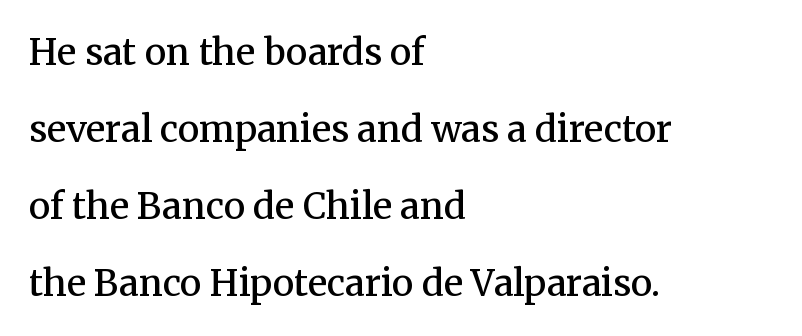
Q: Is the text bold? A: Semi-bold.
Q: Is the text italic (slanted)? A: No, it is upright.
Q: Is the typeface a serif or a sans-serif typeface? A: Serif.
Q: Is the text underlined? A: No.
Q: How is the paragraph aligned? A: Left-aligned.
Q: Is the spacing between letters normal or unusually wide? A: Normal.
Q: Is the spacing between lines tight, normal or loose? A: Loose.
Q: Width (condensed, normal, or wide)? A: Normal.
Q: Stroke contrast? A: Medium.
Q: x-height? A: Medium.
Q: Monospaced? A: No.
